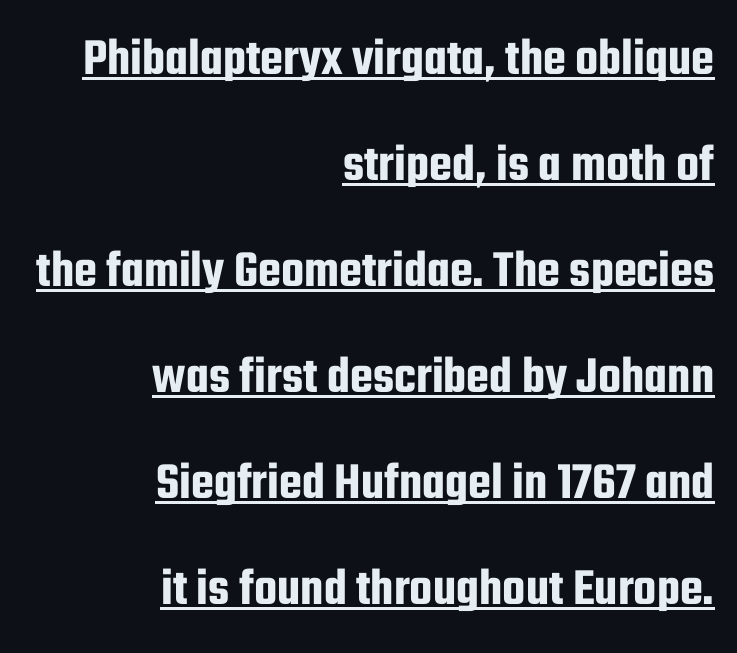
Italic? Not at all — the glyphs are vertical. How would I describe the line gaps? Wide and relaxed. Nothing unusual about the tracking: characters are spaced as the font intends. Layout note: lines flush right.
